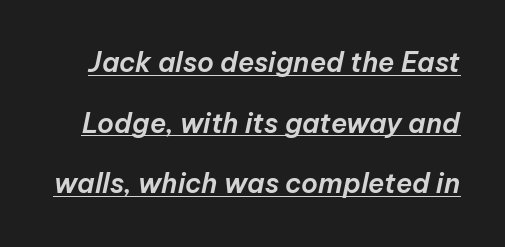
Quick note: italic. Inter-character spacing is left at the font's built-in metrics. Does a line run under the words? Yes, clearly. Vertical spacing — loose.
